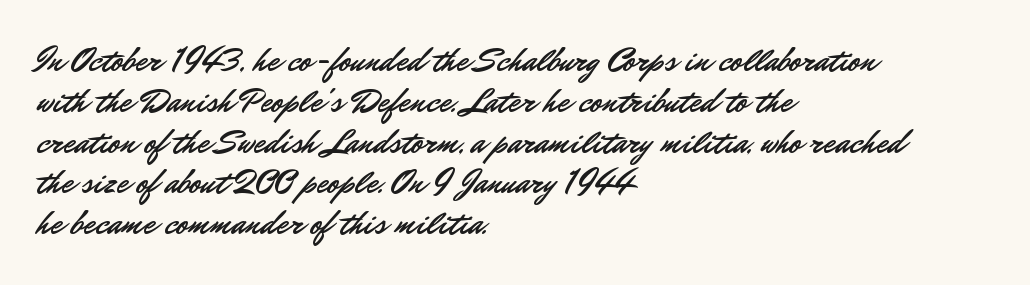
The image shows 34 px sans-serif type; set left-aligned, line spacing 1.2x, normal letter spacing, not underlined; low stroke contrast and a small x-height.
